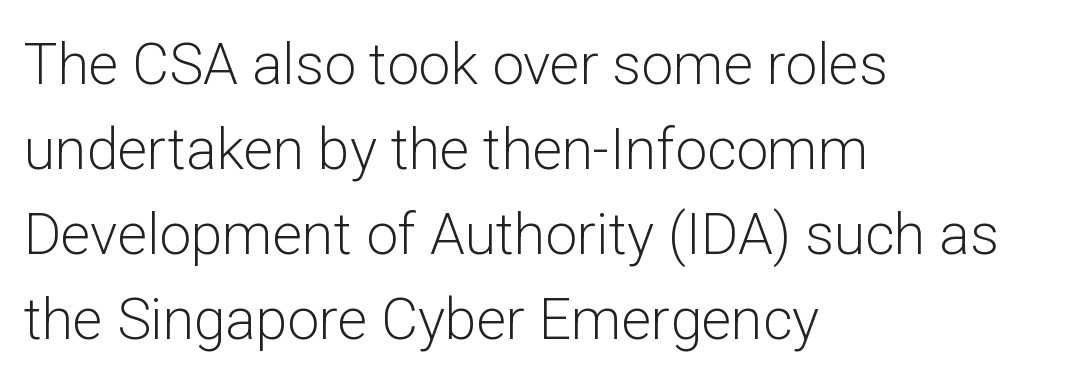
Q: Is the text bold? A: No.
Q: Is the text italic (slanted)? A: No, it is upright.
Q: Is the typeface a serif or a sans-serif typeface? A: Sans-serif.
Q: Is the text underlined? A: No.
Q: How is the paragraph aligned? A: Left-aligned.
Q: Is the spacing between letters normal or unusually wide? A: Normal.
Q: Is the spacing between lines tight, normal or loose? A: Normal.
Q: Width (condensed, normal, or wide)? A: Normal.
Q: Stroke contrast? A: Low.
Q: x-height? A: Medium.
Q: Monospaced? A: No.
